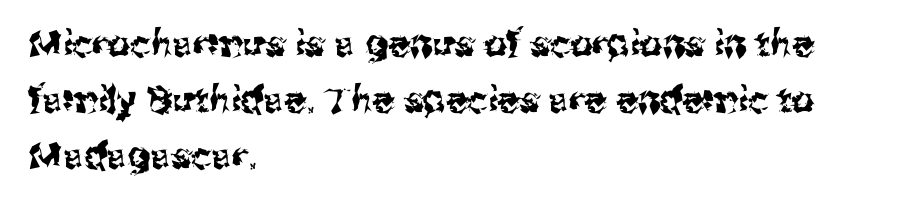
The image shows 36 px sans-serif type, upright; set left-aligned, normal line spacing (1.55x), normal letter spacing, not underlined; medium stroke contrast and a medium x-height.
